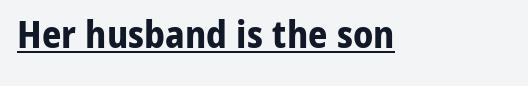
Quick note: underline on. Nope, not italic — everything's standing straight. Think of a printed novel: that variable character pitch is what you see here. Tracking value appears to be zero — textbook default spacing. Weight check: bold — yes, fully. Classification — sans serif.
